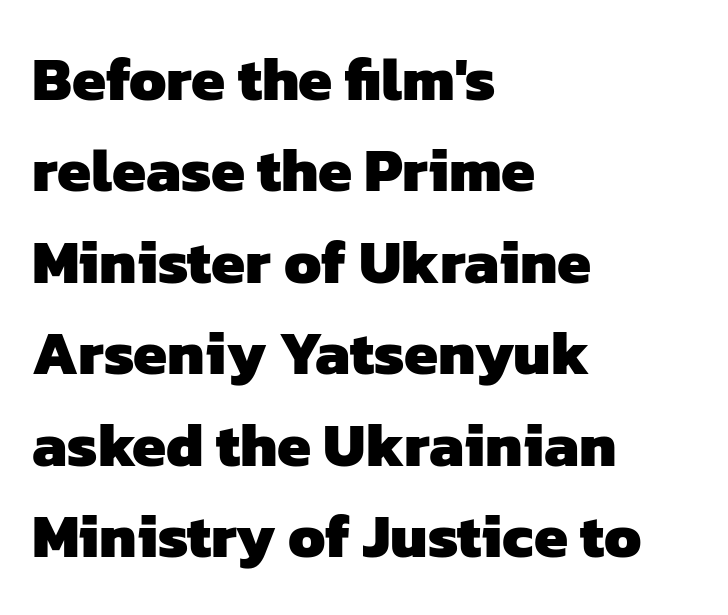
{"serif": "no", "bold": "yes", "weight": "heavy", "width": "normal", "stroke_contrast": "low", "x_height": "medium", "monospaced": "no", "underline": "no", "align": "left", "line_spacing": "normal", "line_spacing_ratio": 1.5, "letter_spacing": "normal", "letter_spacing_em": 0.0, "glyph_px": 61}
